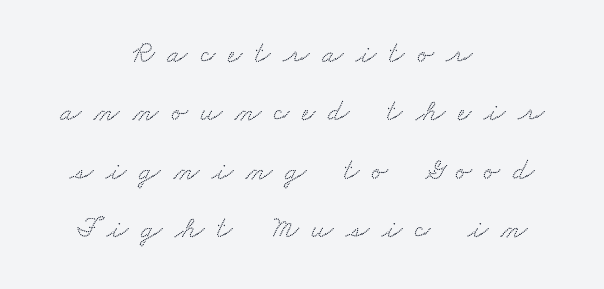
Look at the tracking — it's clearly loosened, letters drifting apart. The glyphs are unaccompanied by any horizontal stroke below them. The vertical gap from one line to the next is large. A typesetter would call this proportional, since set widths differ per character. Typeset on center — no edge is straight.
